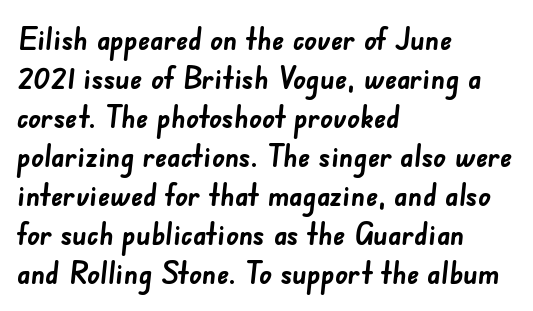
A typesetter would call this proportional, since set widths differ per character. The type is set solid horizontally, with unmodified tracking. Check the space under the baseline: it is left empty. These lines carry a lot of weight — the face is fully bold. Short and long lines alike share a common starting point at left.
